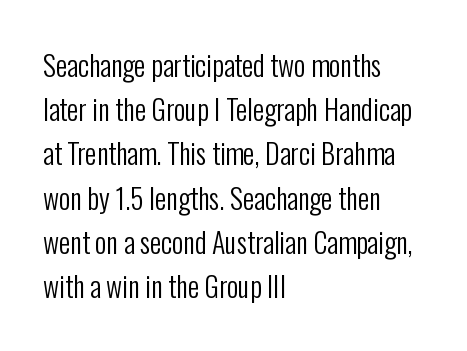
{"serif": "no", "italic": "no", "bold": "no", "weight": "regular", "width": "condensed", "stroke_contrast": "low", "x_height": "medium", "monospaced": "no", "underline": "no", "align": "left", "line_spacing": "normal", "line_spacing_ratio": 1.58, "letter_spacing": "normal", "letter_spacing_em": 0.0, "glyph_px": 28}
